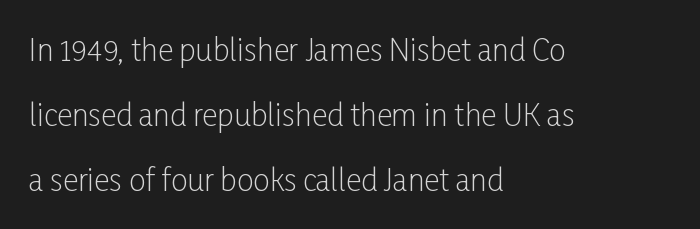
{"serif": "no", "italic": "no", "bold": "no", "weight": "light", "width": "condensed", "stroke_contrast": "low", "x_height": "medium", "monospaced": "no", "underline": "no", "align": "left", "line_spacing": "loose", "line_spacing_ratio": 2.17, "letter_spacing": "normal", "letter_spacing_em": 0.0, "glyph_px": 30}
